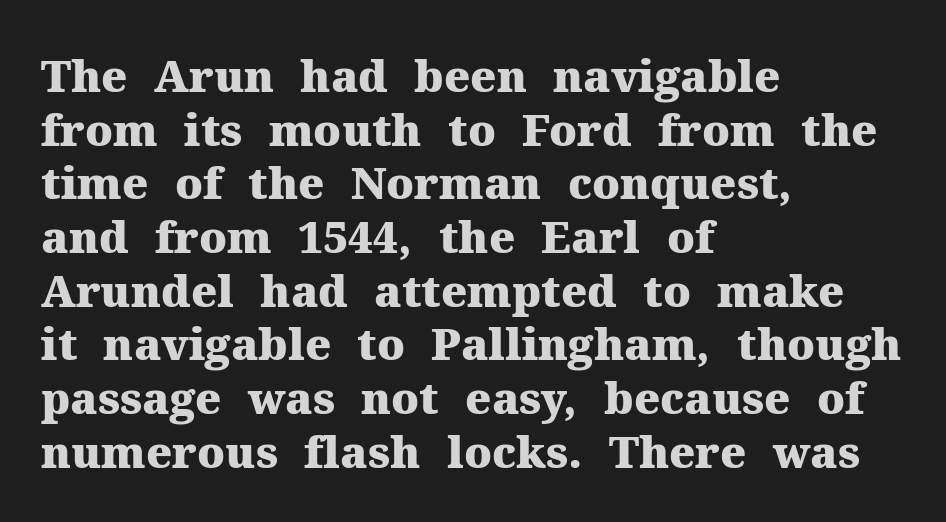
Nobody touched the tracking dial on this one. These lines carry a lot of weight — the face is fully bold. Is this a fixed-width face? No — the glyphs have proportional, varying widths. The setting favours the left margin, as ordinary paragraphs usually do. Is there any slant? The stems are plumb.
